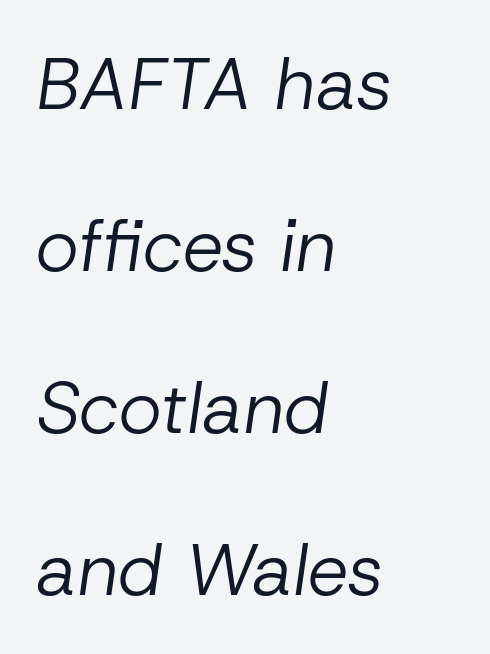
Do the characters align in a grid? No, the font is proportional. Quick note: italic. Each new line begins a long way beneath the previous one. Summary of weight: not heavy and not bold.
